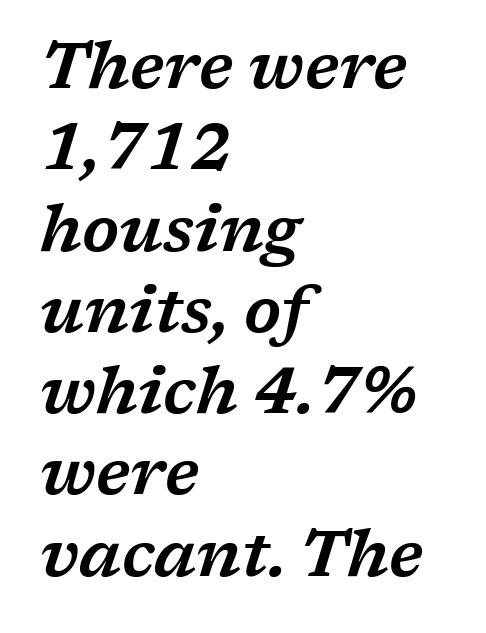
The space directly below the letters is spotless. Designer's note — italics engaged. Here the designer chose a conventional face with non-uniform glyph widths. In terms of letterform style, serifs are clearly present. The tracking reads as untouched default to a designer's eye.
